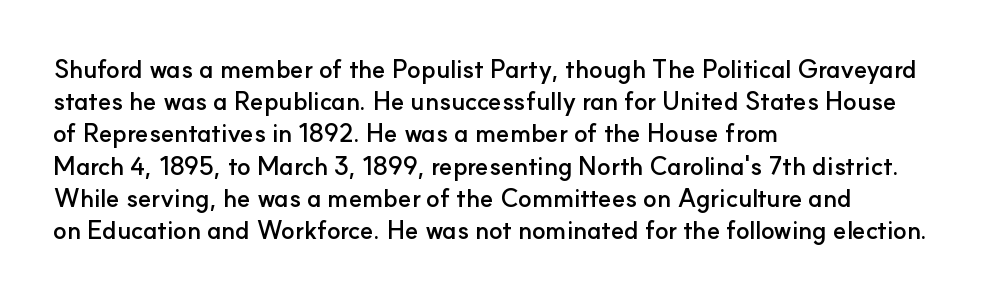
Q: Is the text bold? A: Yes.
Q: Is the text italic (slanted)? A: No, it is upright.
Q: Is the text underlined? A: No.
Q: How is the paragraph aligned? A: Left-aligned.
Q: Is the spacing between letters normal or unusually wide? A: Normal.
Q: Is the spacing between lines tight, normal or loose? A: Normal.
